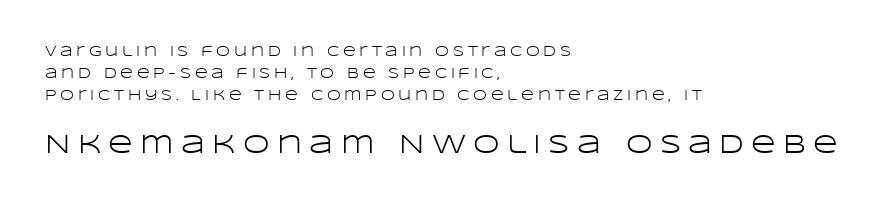
The image shows 27 px text type, upright; set left-aligned, normal line spacing (1.56x), unusually wide letter spacing (+0.27 em), not underlined; the second (bottom) block is 1.93x larger.
